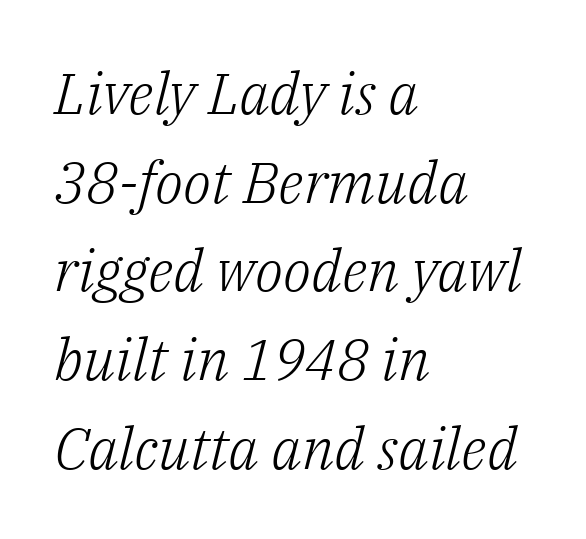
{"serif": "yes", "italic": "yes", "lean": "right", "slant_degrees": 14, "bold": "no", "weight": "light", "width": "normal", "stroke_contrast": "low", "x_height": "medium", "monospaced": "no", "underline": "no", "align": "left", "line_spacing": "normal", "line_spacing_ratio": 1.53, "letter_spacing": "normal", "letter_spacing_em": 0.0, "glyph_px": 58}
